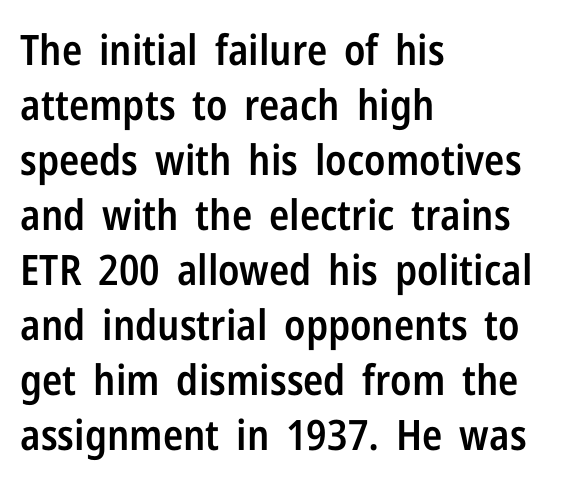
{"serif": "no", "italic": "no", "bold": "semi", "weight": "semibold", "width": "condensed", "stroke_contrast": "low", "x_height": "medium", "monospaced": "no", "underline": "no", "align": "left", "line_spacing": "normal", "line_spacing_ratio": 1.31, "letter_spacing": "normal", "letter_spacing_em": 0.0, "glyph_px": 42}
